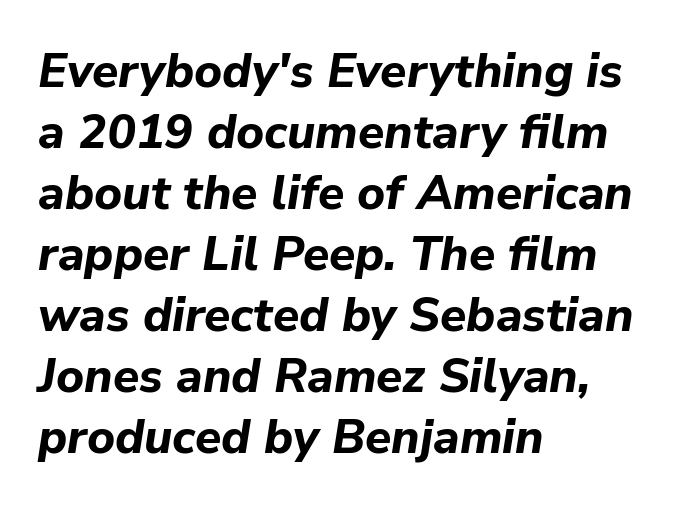
The image shows 48 px bold type, italic (leaning right); set left-aligned, normal line spacing (1.27x), normal letter spacing, not underlined; low stroke contrast and a medium x-height.
